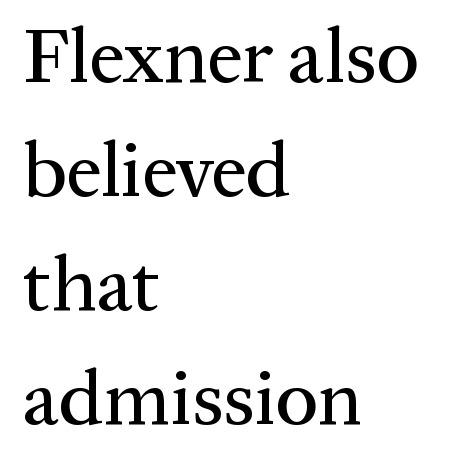
{"serif": "yes", "italic": "no", "width": "normal", "stroke_contrast": "medium", "x_height": "medium", "monospaced": "no", "underline": "no", "align": "left", "line_spacing": "normal", "line_spacing_ratio": 1.46, "letter_spacing": "normal", "letter_spacing_em": 0.0, "glyph_px": 78}
